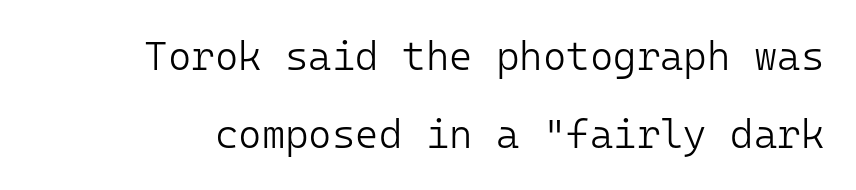
A typesetter would call this monospace, since all characters share one set width. No word sits above an underline. Ordinary non-slanted type is in use. This reads as an unemphasized weight, regular at the heaviest. Serif or sans? Sans — the stroke terminals are bare. Horizontal bands of white between lines are thick stripes.
